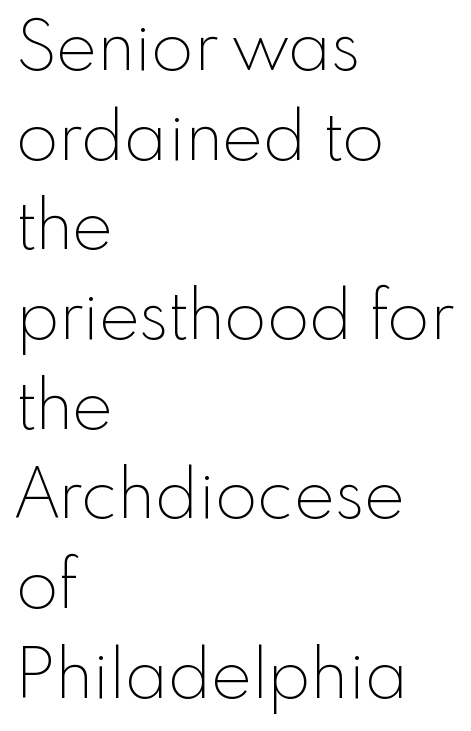
Q: Is the text bold? A: No.
Q: Is the text italic (slanted)? A: No, it is upright.
Q: Is the typeface a serif or a sans-serif typeface? A: Sans-serif.
Q: Is the text underlined? A: No.
Q: How is the paragraph aligned? A: Left-aligned.
Q: Is the spacing between letters normal or unusually wide? A: Normal.
Q: Is the spacing between lines tight, normal or loose? A: Normal.
Q: Width (condensed, normal, or wide)? A: Normal.
Q: x-height? A: Small.
Q: Monospaced? A: No.
